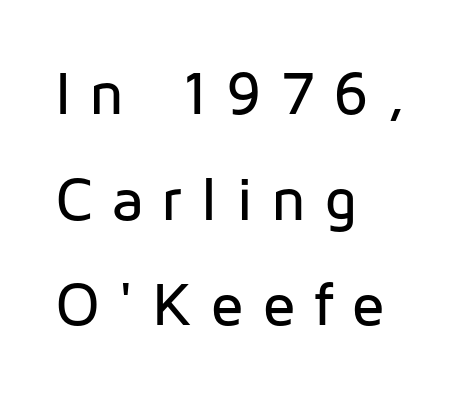
The image shows 61 px sans-serif type, upright; set left-aligned, line spacing 1.73x, unusually wide letter spacing (+0.29 em), not underlined; low stroke contrast and a medium x-height.
